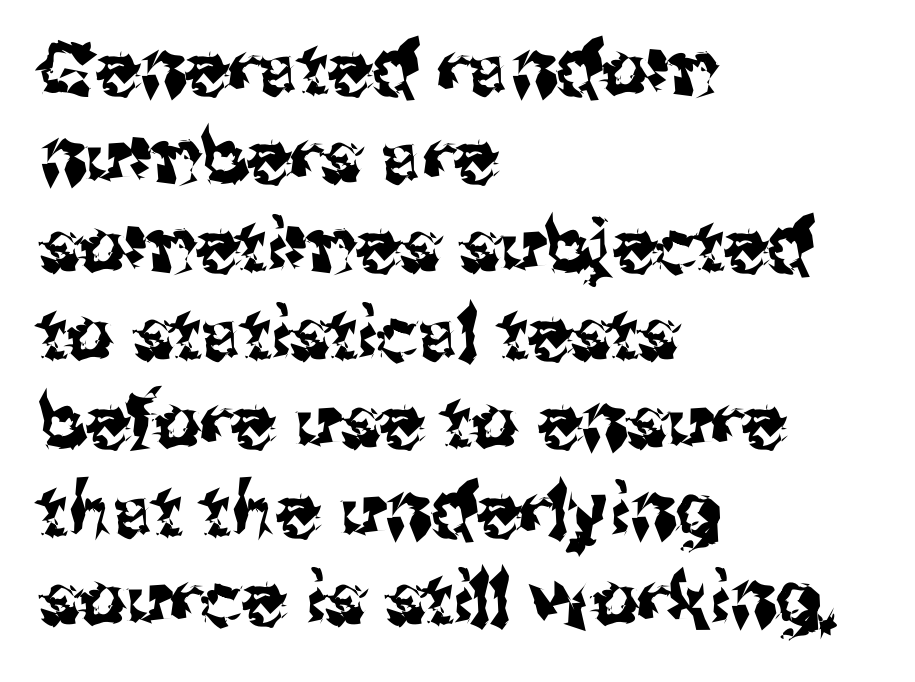
{"serif": "no", "italic": "no", "width": "normal", "stroke_contrast": "medium", "x_height": "medium", "monospaced": "no", "underline": "no", "align": "left", "line_spacing_ratio": 1.21, "letter_spacing": "normal", "letter_spacing_em": 0.0, "glyph_px": 73}
